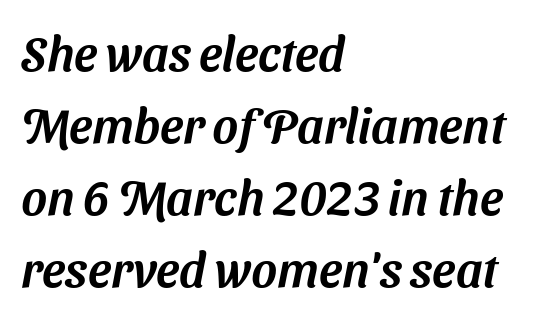
The image shows 49 px sans-serif type; set left-aligned, normal line spacing (1.47x), normal letter spacing, not underlined; medium stroke contrast and a medium x-height.
